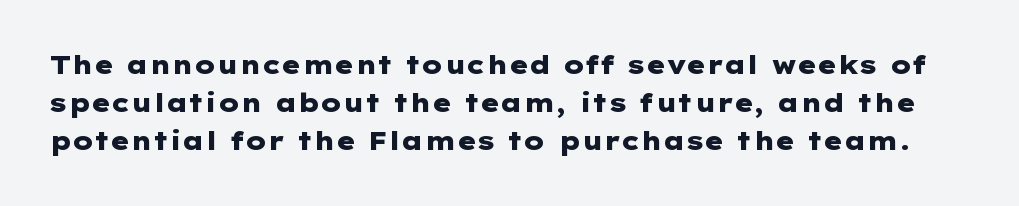
The image shows 25 px bold type, upright; set normal line spacing (1.52x), normal letter spacing, not underlined.
